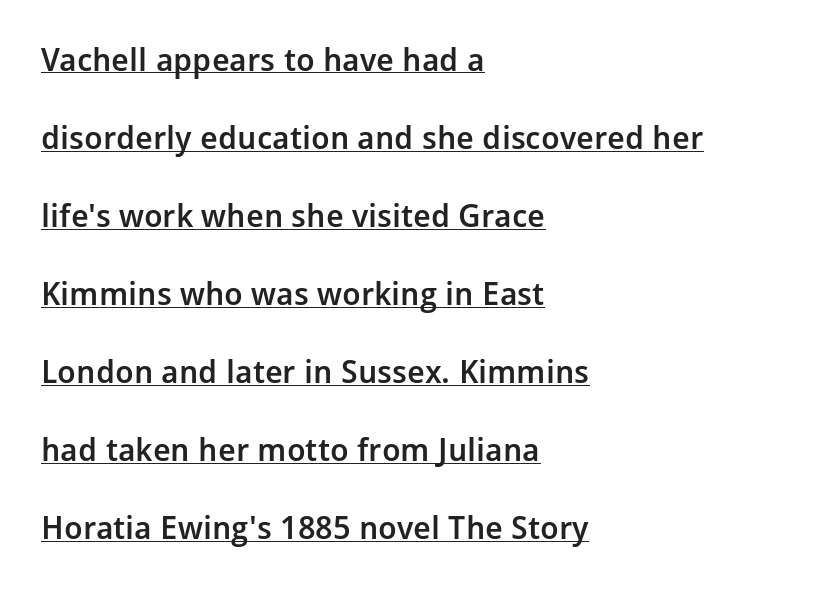
The string is rendered with underlining switched on. Do the characters align in a grid? No, the font is proportional. Honestly, the letter spacing is just normal — you wouldn't notice it. No feet cap the strokes, marking this as sans-serif type.
